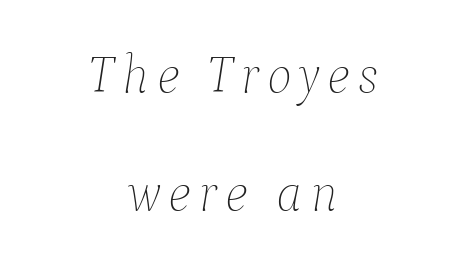
The image shows 53 px thin type, italic (leaning right); set centered, loose line spacing (2.23x), not underlined; low stroke contrast and a medium x-height.
